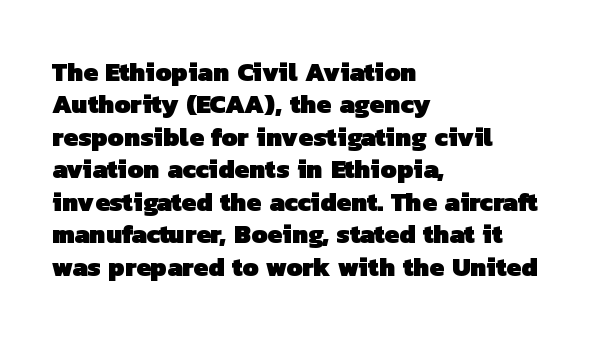
This sample keeps an unexceptional amount of space between lines. How heavy is the stroke? Heavy — this is a bold. Caption: multi-line text, flush left, ragged right. Observe the ordinary spacing: letters are neighbours, not strangers. Descender tails drop into unmarked territory.
